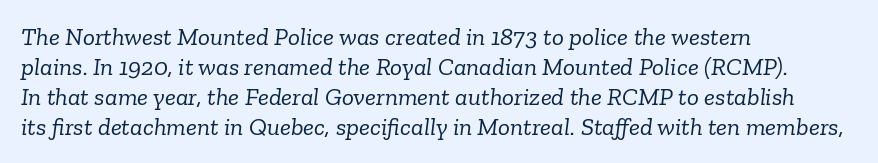
{"italic": "yes", "lean": "right", "slant_degrees": 6, "bold": "no", "underline": "no", "align": "left", "line_spacing_ratio": 1.2, "letter_spacing": "normal", "letter_spacing_em": 0.0, "glyph_px": 25}
